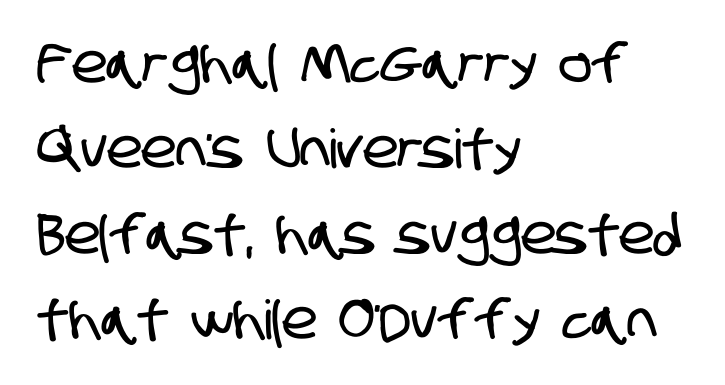
Q: Is the typeface a serif or a sans-serif typeface? A: Sans-serif.
Q: Is the text underlined? A: No.
Q: How is the paragraph aligned? A: Left-aligned.
Q: Is the spacing between letters normal or unusually wide? A: Normal.
Q: Is the spacing between lines tight, normal or loose? A: Normal.
Q: Width (condensed, normal, or wide)? A: Condensed.
Q: Stroke contrast? A: Low.
Q: x-height? A: Large.
Q: Monospaced? A: No.
